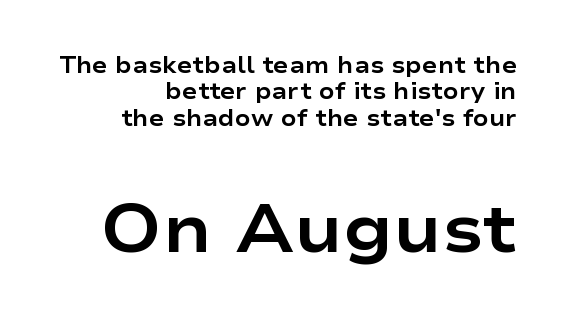
Q: Is the text bold? A: Yes.
Q: Is the text italic (slanted)? A: No, it is upright.
Q: Is the typeface a serif or a sans-serif typeface? A: Sans-serif.
Q: Is the text underlined? A: No.
Q: How is the paragraph aligned? A: Right-aligned.
Q: Is the spacing between letters normal or unusually wide? A: Normal.
Q: Is the spacing between lines tight, normal or loose? A: Tight.
Q: Which block of text is set in a larger size, the first (top) or the second (bottom)? A: The second (bottom) one.
Q: Width (condensed, normal, or wide)? A: Wide.
Q: Stroke contrast? A: Low.
Q: x-height? A: Medium.
Q: Monospaced? A: No.
